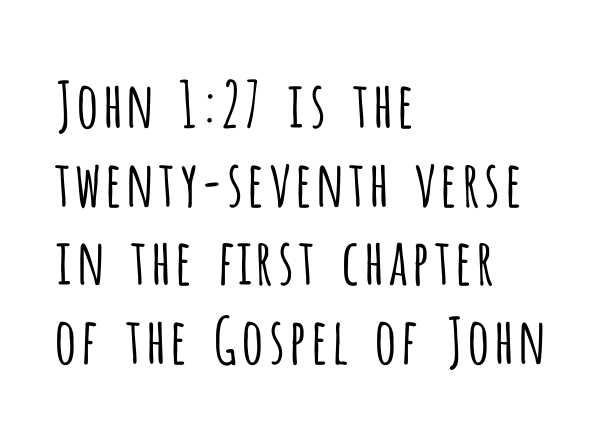
The image shows 63 px light, condensed sans-serif type, upright; set left-aligned, normal line spacing (1.25x), normal letter spacing, not underlined; low stroke contrast and a large x-height.
